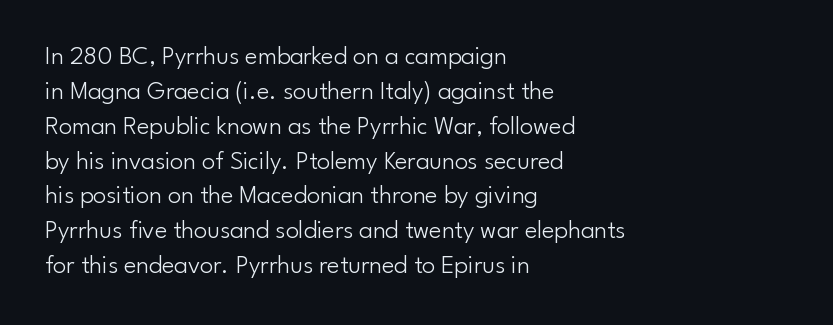
The strip under each line holds only bare page. Short note: letters normally spaced. The axis of the letterforms is exactly vertical. Line spacing here is normal. The rendering anchors every line to the left-hand side.
